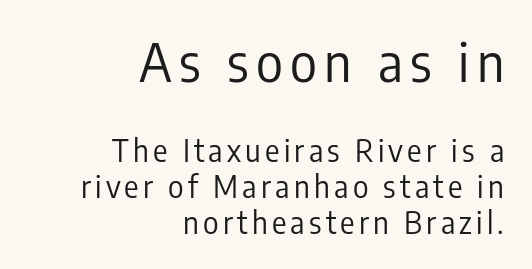
Reading down the block, your eye finds every line finishing at a fixed right position. The lettering holds an erect, upright posture throughout. Weight: not bold — regular or lighter. Serifs: no, the terminals of the letterforms are clean.
